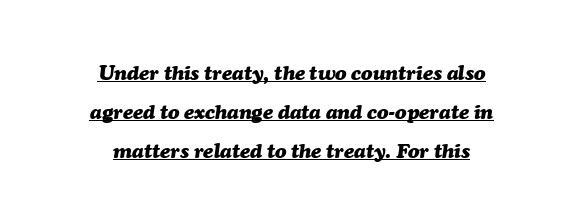
Q: Is the text bold? A: Yes.
Q: Is the text italic (slanted)? A: Yes, it leans right by about 7 degrees.
Q: Is the text underlined? A: Yes.
Q: How is the paragraph aligned? A: Centered.
Q: Is the spacing between letters normal or unusually wide? A: Normal.
